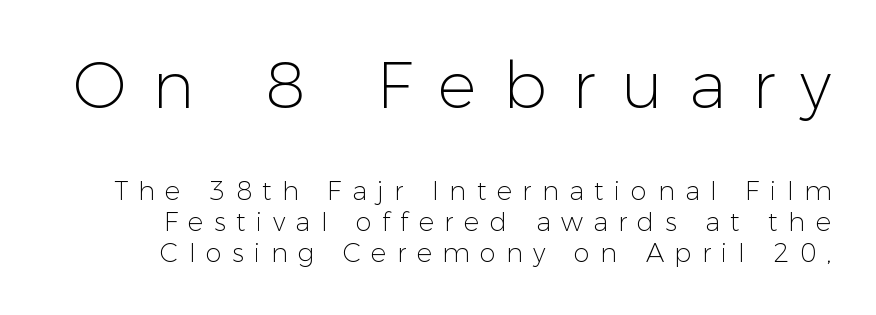
Q: Is the text bold? A: No.
Q: Is the text italic (slanted)? A: No, it is upright.
Q: Is the typeface a serif or a sans-serif typeface? A: Sans-serif.
Q: Is the text underlined? A: No.
Q: Is the spacing between letters normal or unusually wide? A: Unusually wide.
Q: Which block of text is set in a larger size, the first (top) or the second (bottom)? A: The first (top) one.
Q: Width (condensed, normal, or wide)? A: Normal.
Q: Stroke contrast? A: Low.
Q: x-height? A: Medium.
Q: Monospaced? A: No.
